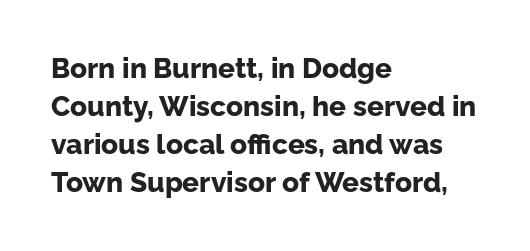
{"serif": "no", "italic": "no", "bold": "yes", "weight": "bold", "width": "normal", "stroke_contrast": "low", "x_height": "medium", "monospaced": "no", "underline": "no", "align": "left", "line_spacing": "normal", "line_spacing_ratio": 1.36, "letter_spacing": "normal", "letter_spacing_em": 0.0, "glyph_px": 28}
